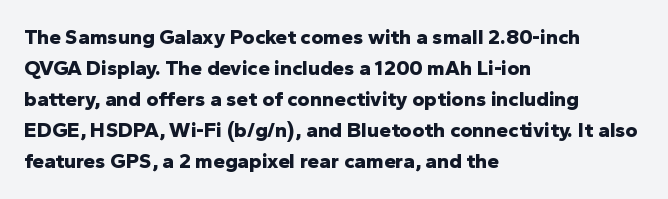
{"italic": "no", "bold": "yes", "underline": "no", "align": "left", "line_spacing": "normal", "line_spacing_ratio": 1.48, "letter_spacing": "normal", "letter_spacing_em": 0.0, "glyph_px": 21}
